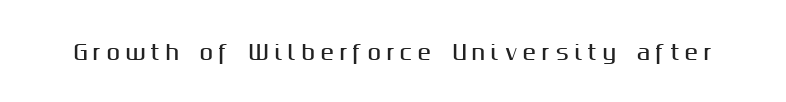
The image shows 20 px text type, upright; set unusually wide letter spacing (+0.27 em), not underlined.
